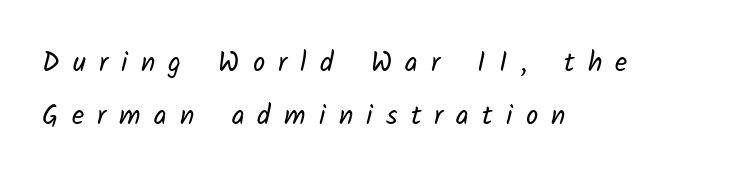
Is the letter spacing exaggerated? Yes — the characters are pushed far apart. The face looks like a standard text weight, possibly lighter. In CSS terms this would be text-align: left. The strip under each line holds only bare page. This sample trades compactness for vertical openness between lines.
